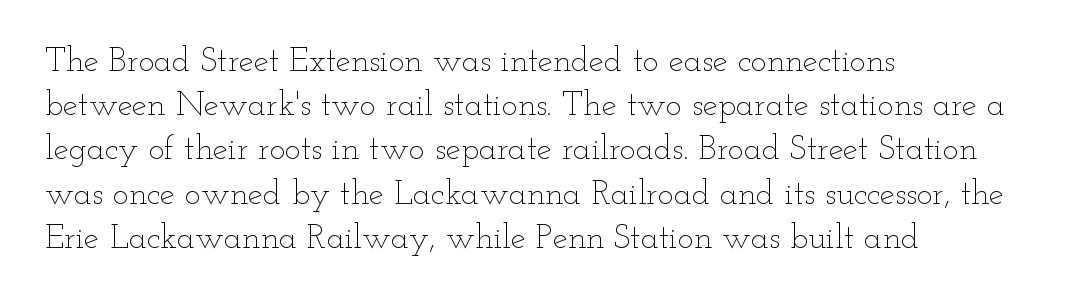
The image shows 34 px thin, wide type, upright; set left-aligned, normal line spacing (1.3x), normal letter spacing, not underlined; low stroke contrast and a small x-height.
